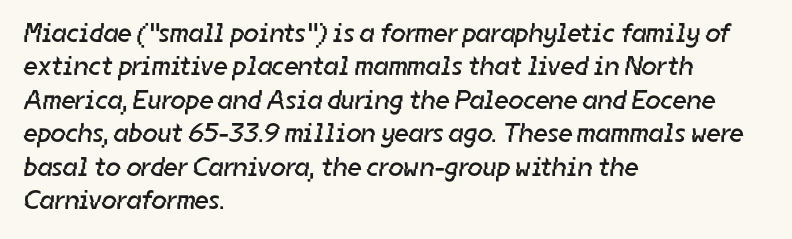
The image shows 27 px text type; set left-aligned, line spacing 1.24x, normal letter spacing, not underlined.
